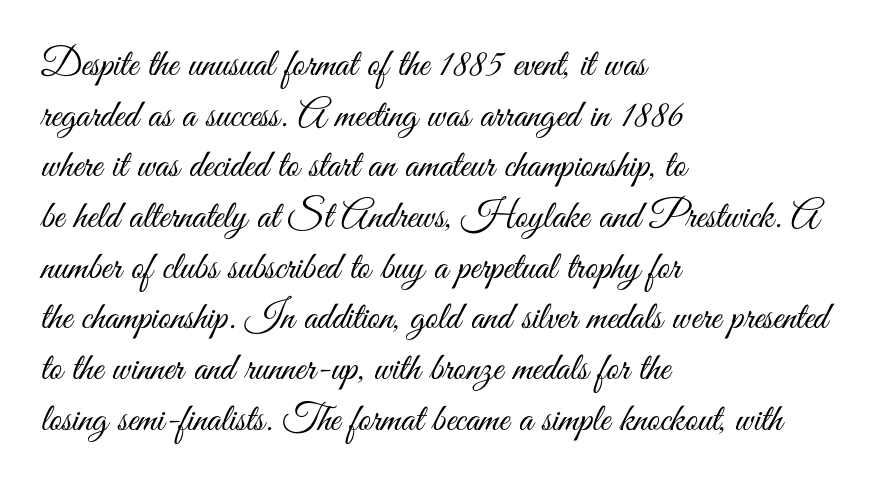
{"serif": "no", "bold": "no", "weight": "light", "width": "condensed", "stroke_contrast": "medium", "x_height": "small", "monospaced": "no", "underline": "no", "align": "left", "line_spacing": "normal", "line_spacing_ratio": 1.3, "letter_spacing": "normal", "letter_spacing_em": 0.0, "glyph_px": 39}
